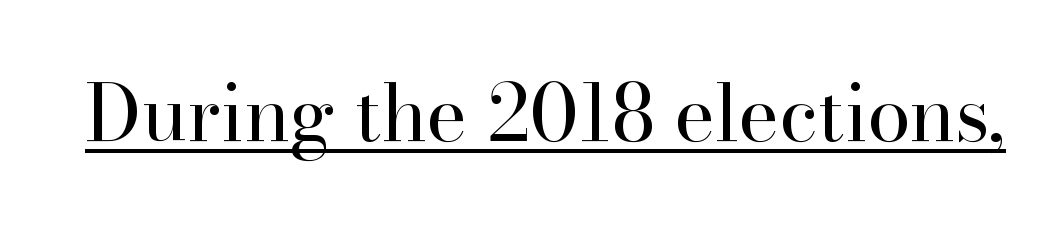
The image shows 78 px regular-weight serif type, upright; set normal letter spacing, underlined; high stroke contrast and a small x-height.
